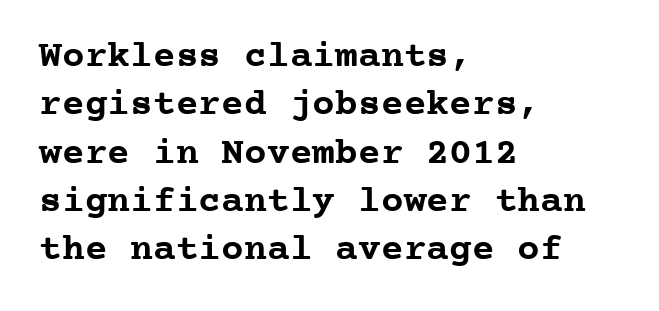
{"serif": "yes", "italic": "no", "bold": "yes", "weight": "semibold", "width": "normal", "stroke_contrast": "low", "x_height": "medium", "monospaced": "yes", "underline": "no", "align": "left", "line_spacing": "normal", "line_spacing_ratio": 1.27, "letter_spacing": "normal", "letter_spacing_em": 0.0, "glyph_px": 38}
